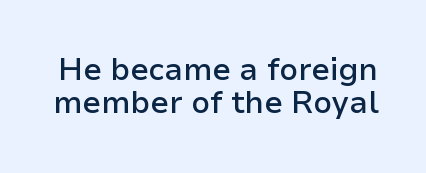
Here the designer chose a conventional face with non-uniform glyph widths. The passage shown has conventional tracking throughout. Serif or sans? Sans — the stroke terminals are bare. Italic? Not at all — the glyphs are vertical. The line-height multiplier appears low, near solid setting.
